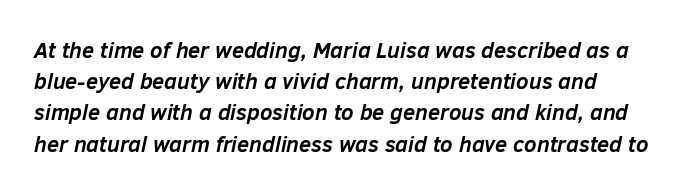
{"italic": "yes", "lean": "right", "slant_degrees": 12, "bold": "yes", "underline": "no", "align": "left", "line_spacing": "normal", "line_spacing_ratio": 1.42, "letter_spacing": "normal", "letter_spacing_em": 0.0, "glyph_px": 22}
